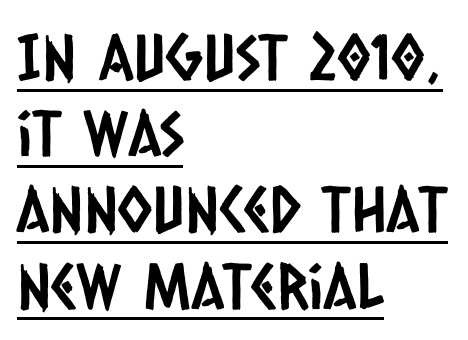
{"serif": "no", "width": "condensed", "stroke_contrast": "low", "x_height": "large", "monospaced": "no", "underline": "yes", "align": "left", "line_spacing_ratio": 1.21, "letter_spacing": "normal", "letter_spacing_em": 0.0, "glyph_px": 63}
